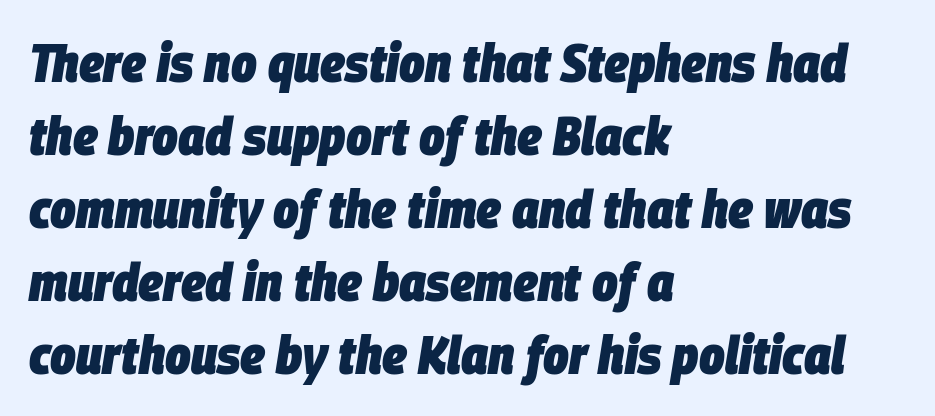
Q: Is the text bold? A: Yes.
Q: Is the text italic (slanted)? A: Yes, it leans right by about 9 degrees.
Q: Is the text underlined? A: No.
Q: How is the paragraph aligned? A: Left-aligned.
Q: Is the spacing between letters normal or unusually wide? A: Normal.
Q: Is the spacing between lines tight, normal or loose? A: Normal.
Q: Width (condensed, normal, or wide)? A: Condensed.
Q: Stroke contrast? A: Low.
Q: x-height? A: Large.
Q: Monospaced? A: No.
